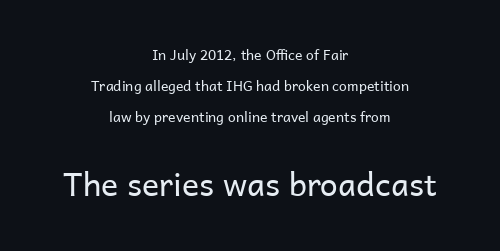
{"serif": "no", "italic": "no", "bold": "no", "weight": "regular", "width": "normal", "stroke_contrast": "low", "x_height": "medium", "monospaced": "no", "underline": "no", "align": "center", "line_spacing": "loose", "line_spacing_ratio": 2.21, "letter_spacing": "normal", "letter_spacing_em": 0.0, "larger_block": "second", "size_ratio": 2.29, "glyph_px": 32}
